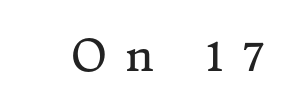
Notice how the stems are strictly vertical — no italics here. The characters display serif detailing at their extremities. A clean baseline with only descenders dipping below it. What stands out about the letter spacing? Its width — letters are far apart. Weight: regular or lighter. Do the characters align in a grid? No, the font is proportional.
